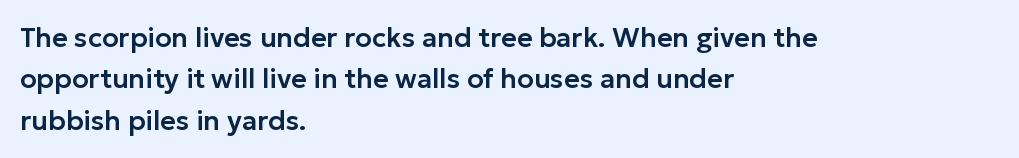
{"italic": "no", "underline": "no", "align": "left", "line_spacing": "normal", "line_spacing_ratio": 1.53, "letter_spacing": "normal", "letter_spacing_em": 0.0, "glyph_px": 27}
